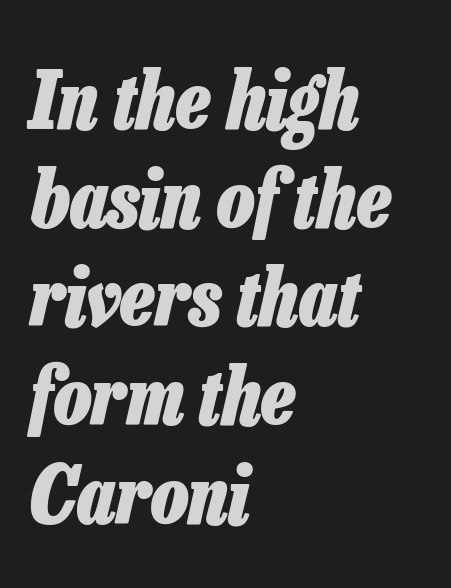
Q: Is the text bold? A: Yes.
Q: Is the text italic (slanted)? A: Yes, it leans right by about 13 degrees.
Q: Is the text underlined? A: No.
Q: How is the paragraph aligned? A: Left-aligned.
Q: Is the spacing between letters normal or unusually wide? A: Normal.
Q: Is the spacing between lines tight, normal or loose? A: Normal.
Q: Width (condensed, normal, or wide)? A: Condensed.
Q: Stroke contrast? A: Low.
Q: x-height? A: Medium.
Q: Monospaced? A: No.
